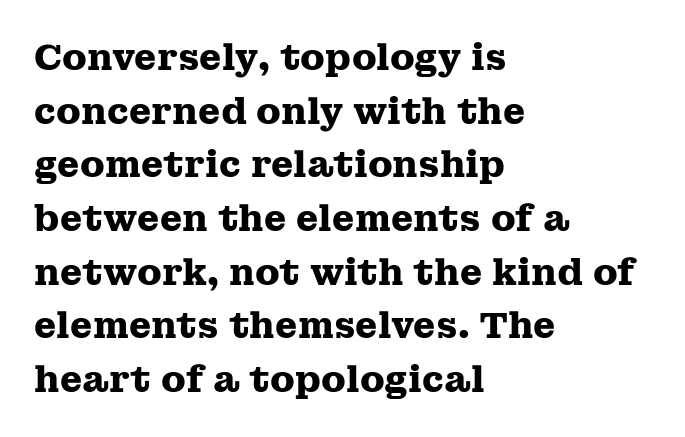
{"serif": "yes", "italic": "no", "bold": "yes", "weight": "heavy", "width": "wide", "stroke_contrast": "medium", "x_height": "medium", "monospaced": "no", "underline": "no", "align": "left", "line_spacing": "normal", "line_spacing_ratio": 1.49, "letter_spacing": "normal", "letter_spacing_em": 0.0, "glyph_px": 36}
